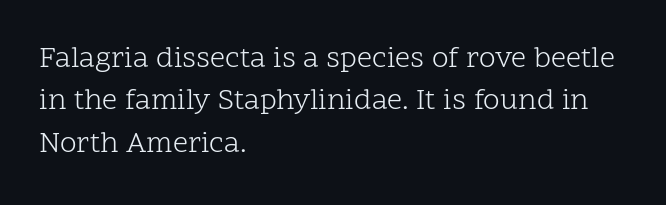
Q: Is the text bold? A: No.
Q: Is the text italic (slanted)? A: No, it is upright.
Q: Is the typeface a serif or a sans-serif typeface? A: Serif.
Q: Is the text underlined? A: No.
Q: How is the paragraph aligned? A: Left-aligned.
Q: Is the spacing between letters normal or unusually wide? A: Normal.
Q: Is the spacing between lines tight, normal or loose? A: Normal.
Q: Width (condensed, normal, or wide)? A: Normal.
Q: Stroke contrast? A: Low.
Q: x-height? A: Medium.
Q: Monospaced? A: No.
